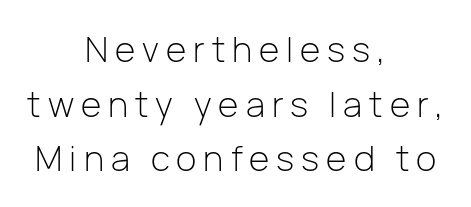
These lines are centered, leaving both edges ragged. These lines sit exactly where default settings would place them. The rendering shows plain stroke endings on the letterforms — a sans-serif design. Notice how the stems are strictly vertical — no italics here. The typesetting does not lean heavy: it is not bold. Letter spacing: wide.
